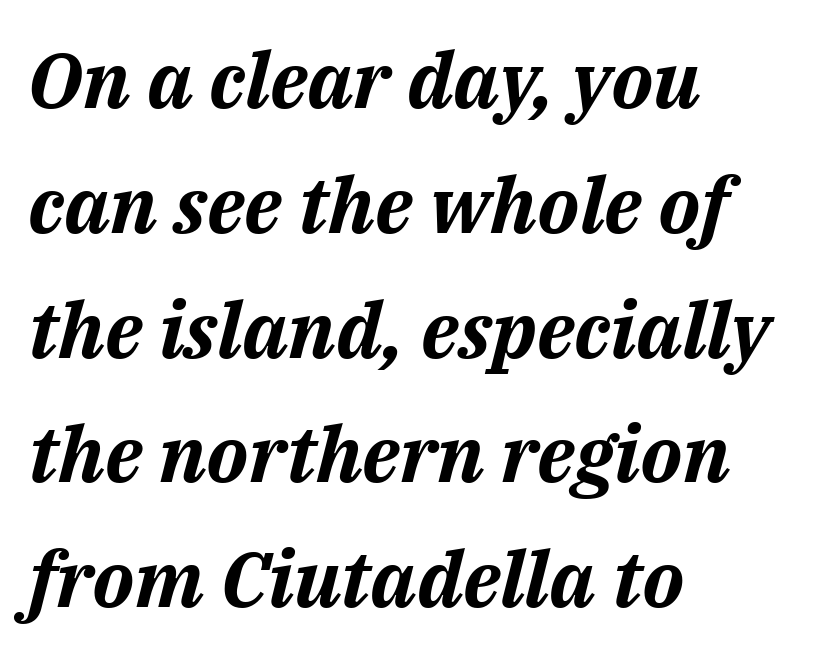
Compared with a centered layout, this one pins lines to the left instead. Spacing verdict: proportional, widths tailored to each character. This sample uses an oblique cut, with every glyph tilted off the vertical. Caption: standard tracking, unaltered.
